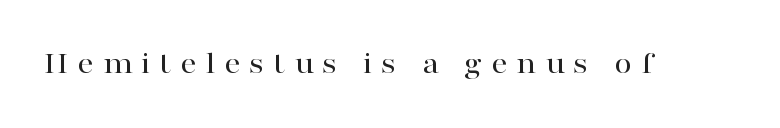
The image shows 32 px wide serif type, upright; set unusually wide letter spacing (+0.28 em), not underlined; high stroke contrast and a medium x-height.
